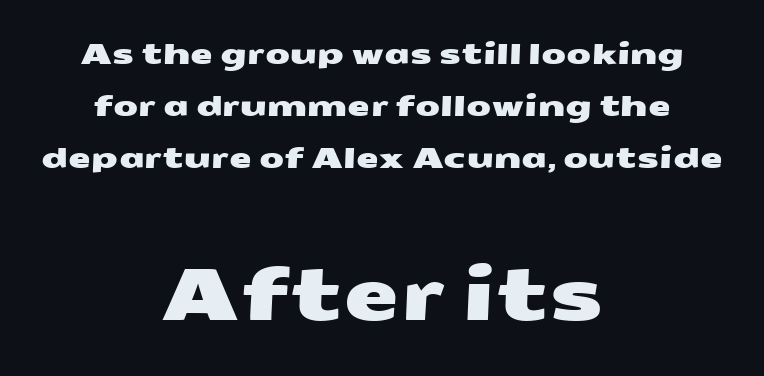
The image shows 72 px wide sans-serif type; set centered, line spacing 1.8x, normal letter spacing, not underlined; the second (bottom) block is 2.48x larger; medium stroke contrast and a medium x-height.
